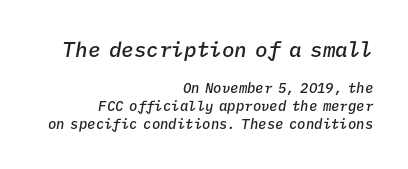
{"italic": "yes", "lean": "right", "slant_degrees": 9, "bold": "semi", "underline": "no", "align": "right", "line_spacing": "normal", "line_spacing_ratio": 1.27, "letter_spacing": "normal", "letter_spacing_em": 0.0, "larger_block": "first", "size_ratio": 1.5, "glyph_px": 21}
